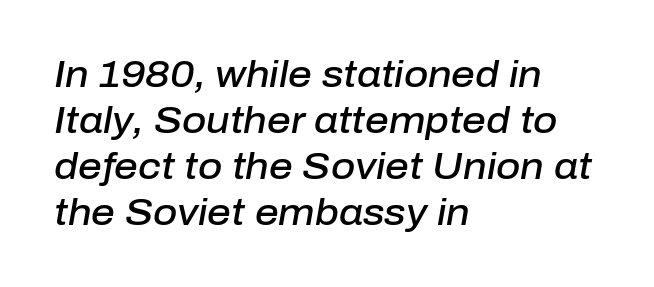
Varying glyph widths throughout — classic text-font behaviour. An italicized treatment has been applied to the whole sample. This rendering features lettering with no underline. Set as a demibold, roughly 600 on the weight scale. The text block is weighted toward the left margin, trailing off unevenly rightward.
